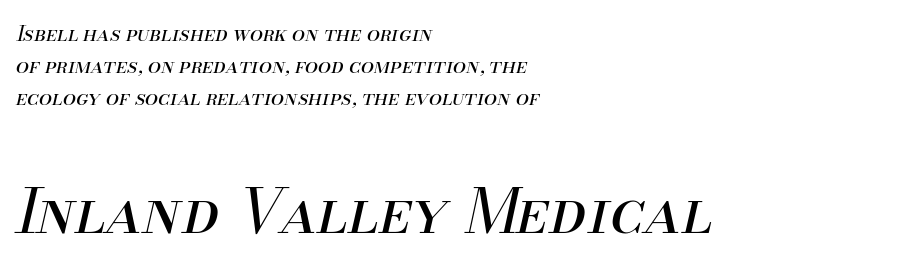
{"italic": "yes", "lean": "right", "slant_degrees": 13, "bold": "no", "weight": "regular", "width": "normal", "stroke_contrast": "medium", "x_height": "small", "monospaced": "no", "underline": "no", "align": "left", "line_spacing": "normal", "line_spacing_ratio": 1.53, "letter_spacing": "normal", "letter_spacing_em": 0.0, "larger_block": "second", "size_ratio": 2.95, "glyph_px": 62}
